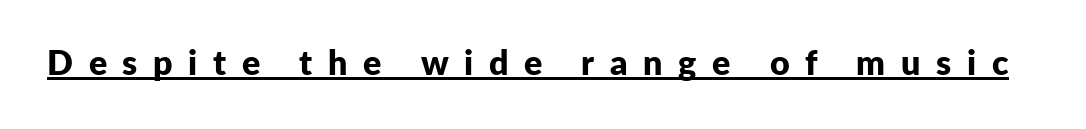
The image shows 34 px bold sans-serif type, upright; set unusually wide letter spacing (+0.46 em), underlined; low stroke contrast and a medium x-height.
